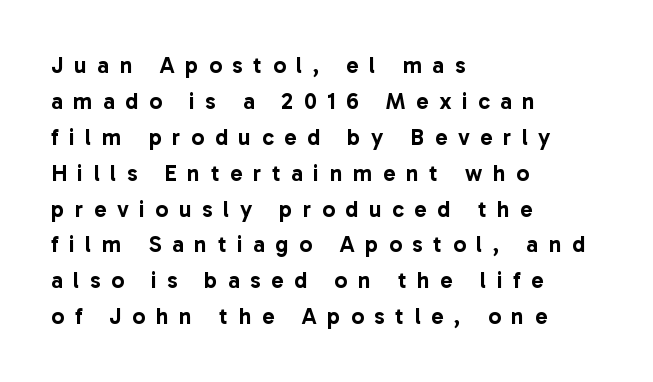
{"italic": "no", "underline": "no", "align": "left", "line_spacing": "normal", "line_spacing_ratio": 1.56, "letter_spacing": "wide", "letter_spacing_em": 0.46, "glyph_px": 23}
